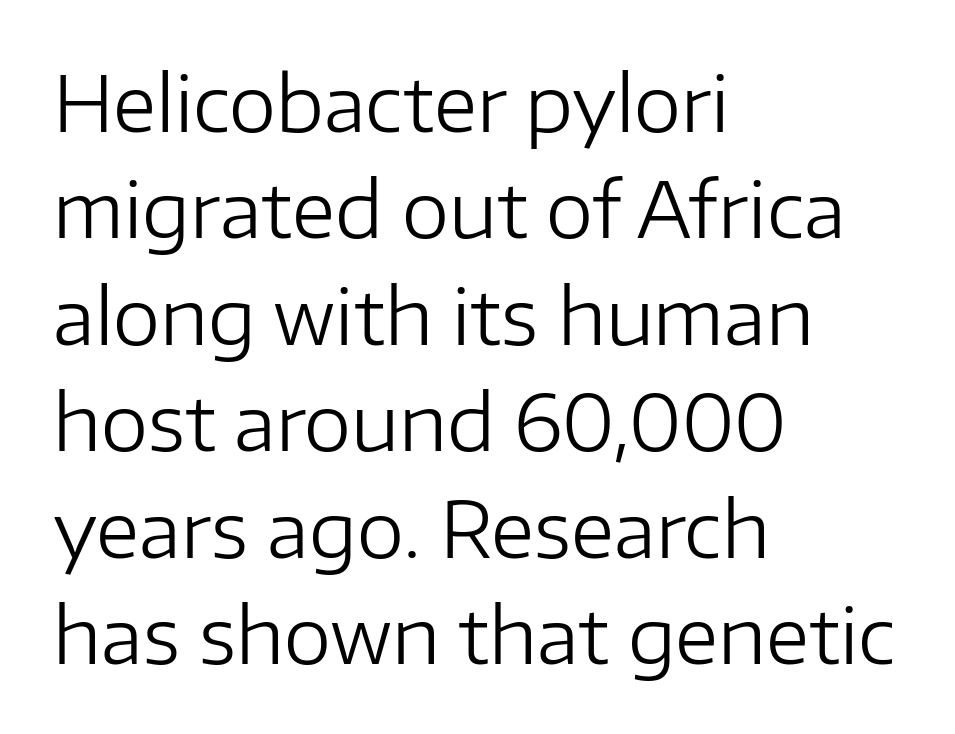
{"serif": "no", "italic": "no", "bold": "no", "weight": "regular", "width": "normal", "stroke_contrast": "low", "x_height": "medium", "monospaced": "no", "underline": "no", "align": "left", "line_spacing": "normal", "line_spacing_ratio": 1.4, "letter_spacing": "normal", "letter_spacing_em": 0.0, "glyph_px": 76}
